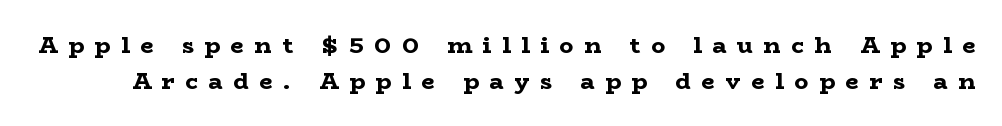
Q: Is the text bold? A: Yes.
Q: Is the text italic (slanted)? A: No, it is upright.
Q: Is the text underlined? A: No.
Q: Is the spacing between letters normal or unusually wide? A: Unusually wide.
Q: Is the spacing between lines tight, normal or loose? A: Normal.
